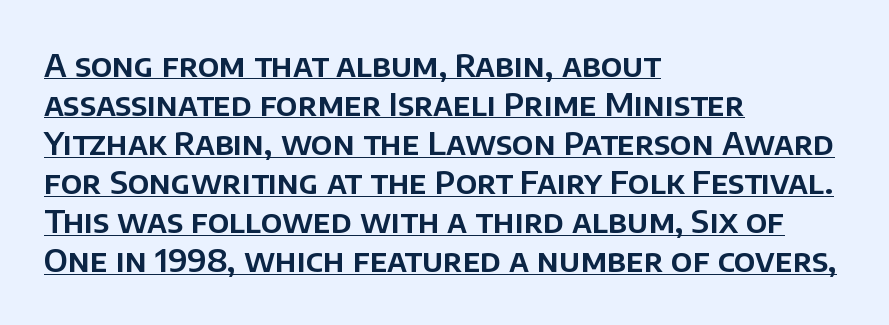
What kind of face is this? One without serifs — a sans. Looks like regular typesetting: each glyph gets only the width it needs. The lettering is marked with a stroke running underneath it. The paragraph has a hard left edge and a soft right edge.
